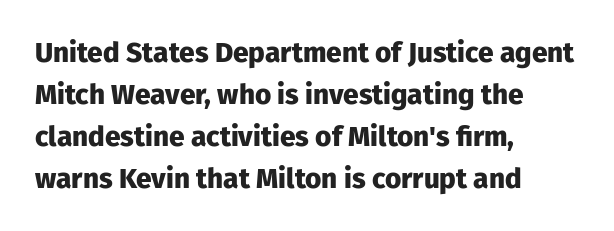
Q: Is the text bold? A: Yes.
Q: Is the text italic (slanted)? A: No, it is upright.
Q: Is the typeface a serif or a sans-serif typeface? A: Sans-serif.
Q: Is the text underlined? A: No.
Q: How is the paragraph aligned? A: Left-aligned.
Q: Is the spacing between letters normal or unusually wide? A: Normal.
Q: Is the spacing between lines tight, normal or loose? A: Normal.
Q: Width (condensed, normal, or wide)? A: Normal.
Q: Stroke contrast? A: Low.
Q: x-height? A: Medium.
Q: Monospaced? A: No.
